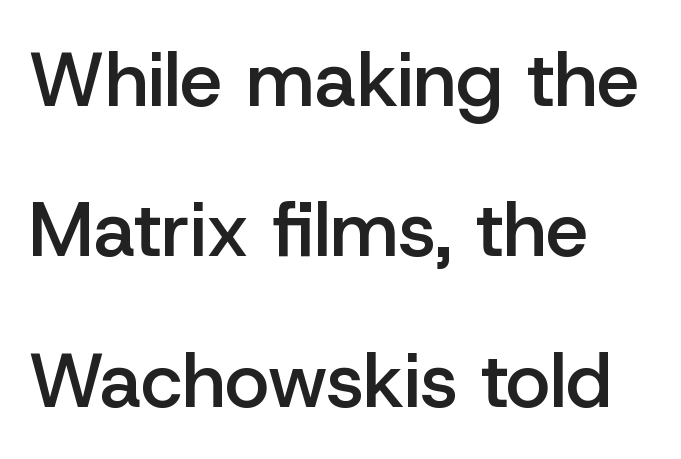
The rendering uses a large line-height, opening up the rows. What stands out about the letter spacing? Nothing — it is the standard amount. No italicization has been applied; the sample stays upright. The strip under each line holds only bare page. The characters display no serif detailing; their extremities are plain. Typesetter's note: demi weight, one step under bold.
